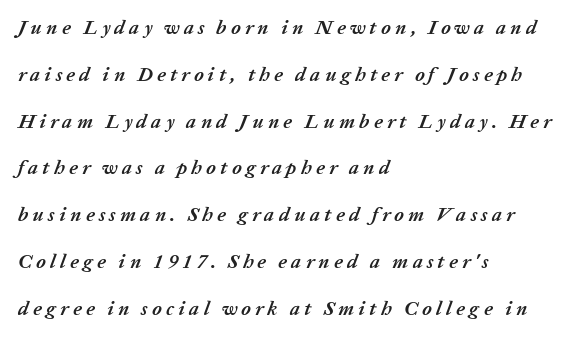
The typesetter chose a ragged-right arrangement here. Vertical spacing — loose. The typesetting leans heavy: a genuine bold. Style check: oblique.
